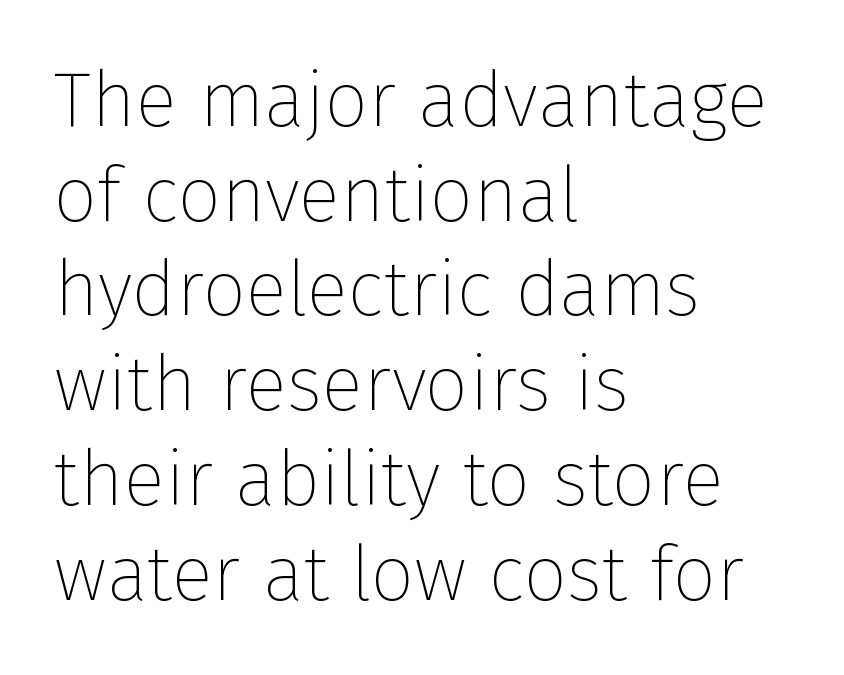
The letterforms sit at book weight or below. In terms of letterspacing, this is plain default setting. Rendered with straight, roman letterforms. Proportional: the letters do not fall into vertical columns. Only glyphs here, with clear space below each row. Note: no serifs on the glyphs.
